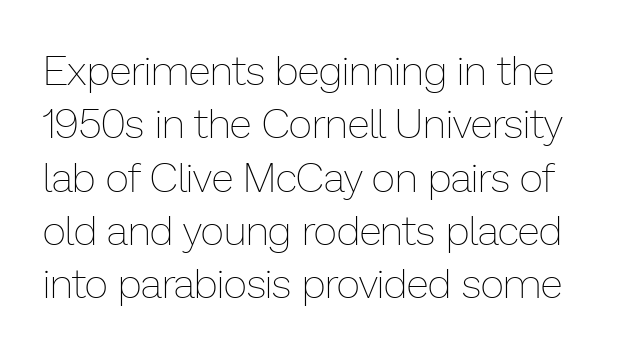
{"italic": "no", "bold": "no", "weight": "thin", "width": "normal", "stroke_contrast": "low", "x_height": "medium", "monospaced": "no", "underline": "no", "line_spacing": "normal", "line_spacing_ratio": 1.3, "letter_spacing": "normal", "letter_spacing_em": 0.0, "glyph_px": 41}
